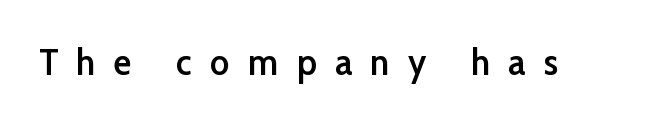
Q: Is the text bold? A: Semi-bold.
Q: Is the text italic (slanted)? A: No, it is upright.
Q: Is the typeface a serif or a sans-serif typeface? A: Sans-serif.
Q: Is the text underlined? A: No.
Q: Is the spacing between letters normal or unusually wide? A: Unusually wide.
Q: Width (condensed, normal, or wide)? A: Normal.
Q: Stroke contrast? A: Low.
Q: x-height? A: Medium.
Q: Monospaced? A: No.
